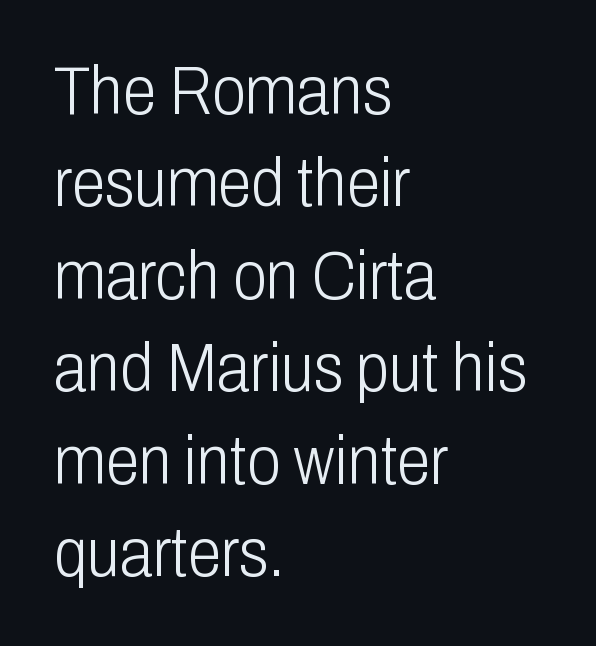
Q: Is the text bold? A: No.
Q: Is the text italic (slanted)? A: No, it is upright.
Q: Is the typeface a serif or a sans-serif typeface? A: Sans-serif.
Q: Is the text underlined? A: No.
Q: How is the paragraph aligned? A: Left-aligned.
Q: Is the spacing between letters normal or unusually wide? A: Normal.
Q: Is the spacing between lines tight, normal or loose? A: Normal.
Q: Width (condensed, normal, or wide)? A: Condensed.
Q: Stroke contrast? A: Low.
Q: x-height? A: Medium.
Q: Monospaced? A: No.
